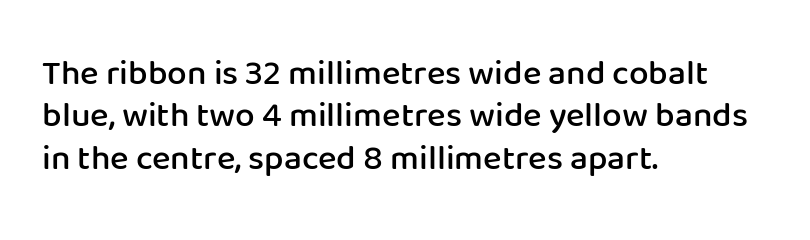
{"serif": "no", "italic": "no", "bold": "semi", "weight": "semibold", "width": "normal", "stroke_contrast": "low", "x_height": "medium", "monospaced": "no", "underline": "no", "align": "left", "line_spacing_ratio": 1.21, "letter_spacing": "normal", "letter_spacing_em": 0.0, "glyph_px": 35}
